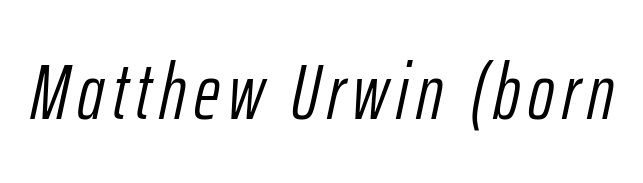
The image shows 79 px light, condensed type, italic (leaning right); set not underlined; low stroke contrast and a medium x-height.
